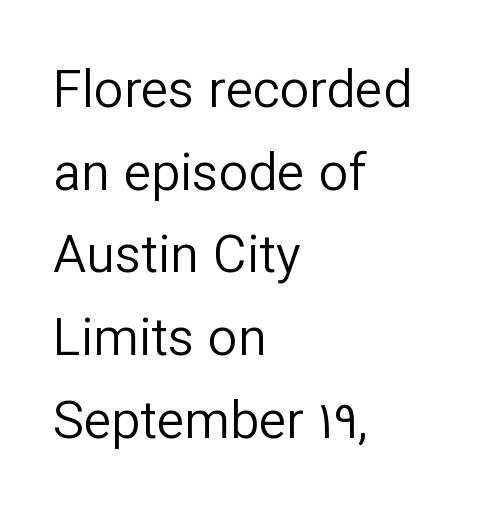
Looks like regular typesetting: each glyph gets only the width it needs. Does the leading feel generous? No, just average. Nothing unusual about the tracking: characters are spaced as the font intends. Rule under the text: the space is simply empty. The typeface chosen for these lines omits serifs.
